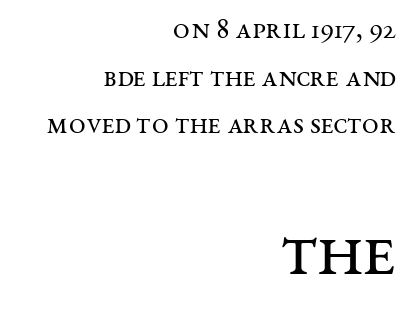
{"serif": "yes", "italic": "no", "bold": "no", "weight": "regular", "width": "wide", "stroke_contrast": "medium", "x_height": "large", "monospaced": "no", "underline": "no", "align": "right", "line_spacing": "normal", "line_spacing_ratio": 1.59, "letter_spacing": "normal", "letter_spacing_em": 0.0, "larger_block": "second", "size_ratio": 2.53, "glyph_px": 76}
